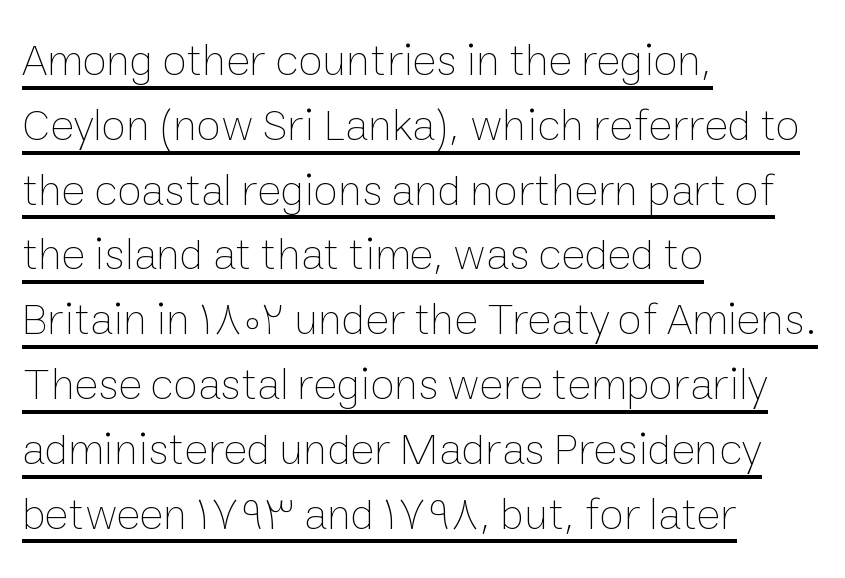
The image shows 45 px thin type, upright; set left-aligned, normal line spacing (1.44x), normal letter spacing, underlined; low stroke contrast and a medium x-height.
